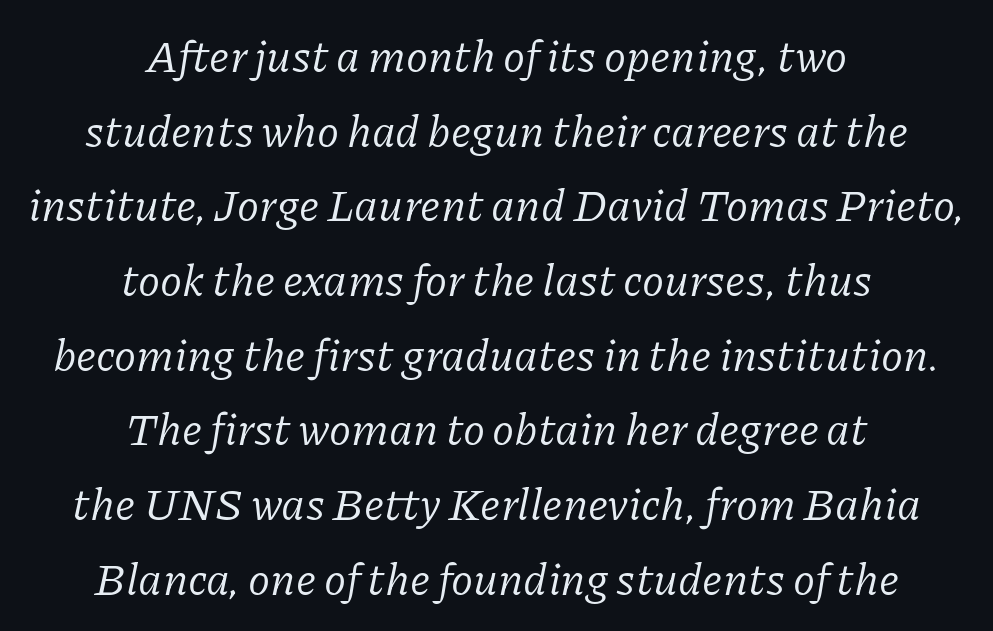
Q: Is the text bold? A: No.
Q: Is the text italic (slanted)? A: Yes, it leans right by about 11 degrees.
Q: Is the typeface a serif or a sans-serif typeface? A: Serif.
Q: Is the text underlined? A: No.
Q: How is the paragraph aligned? A: Centered.
Q: Is the spacing between letters normal or unusually wide? A: Normal.
Q: Is the spacing between lines tight, normal or loose? A: Normal.
Q: Width (condensed, normal, or wide)? A: Normal.
Q: Stroke contrast? A: Low.
Q: x-height? A: Medium.
Q: Monospaced? A: No.
